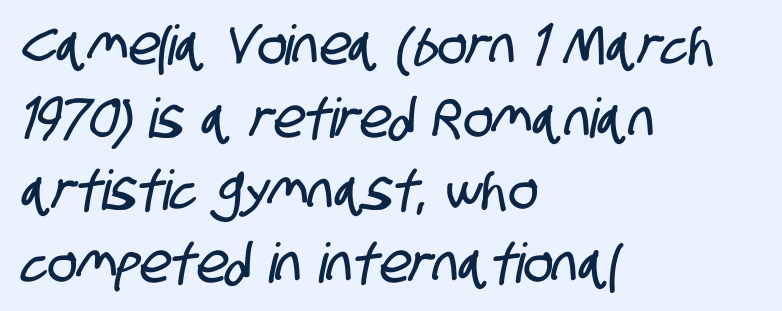
Q: Is the typeface a serif or a sans-serif typeface? A: Sans-serif.
Q: Is the text underlined? A: No.
Q: How is the paragraph aligned? A: Left-aligned.
Q: Is the spacing between letters normal or unusually wide? A: Normal.
Q: Is the spacing between lines tight, normal or loose? A: Normal.
Q: Width (condensed, normal, or wide)? A: Condensed.
Q: Stroke contrast? A: Low.
Q: x-height? A: Large.
Q: Monospaced? A: No.
